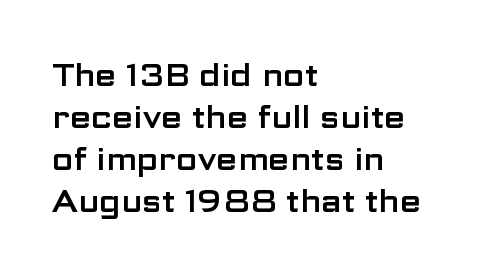
The image shows 31 px wide sans-serif type, upright; set left-aligned, normal line spacing (1.35x), normal letter spacing, not underlined; low stroke contrast and a medium x-height.
